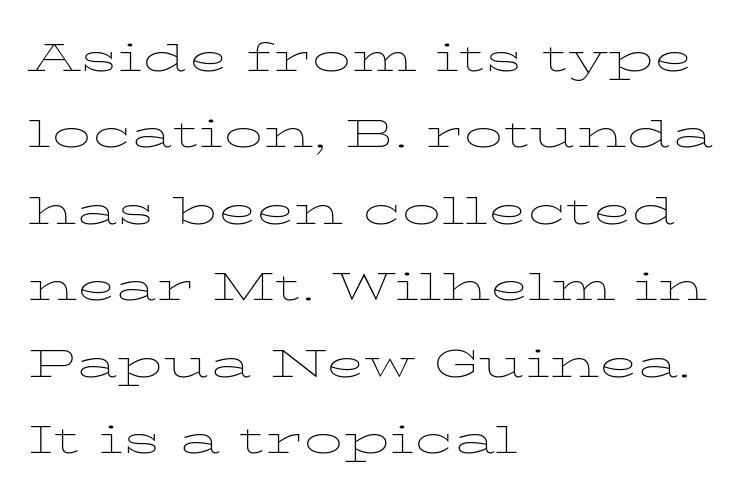
{"italic": "no", "bold": "no", "weight": "thin", "width": "wide", "stroke_contrast": "low", "x_height": "medium", "monospaced": "no", "underline": "no", "align": "left", "line_spacing": "normal", "line_spacing_ratio": 1.5, "letter_spacing": "normal", "letter_spacing_em": 0.0, "glyph_px": 51}
